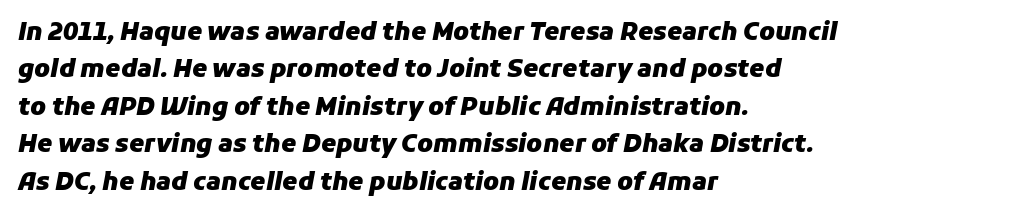
{"italic": "yes", "lean": "right", "slant_degrees": 11, "bold": "yes", "underline": "no", "align": "left", "line_spacing": "normal", "line_spacing_ratio": 1.56, "letter_spacing": "normal", "letter_spacing_em": 0.0, "glyph_px": 24}
